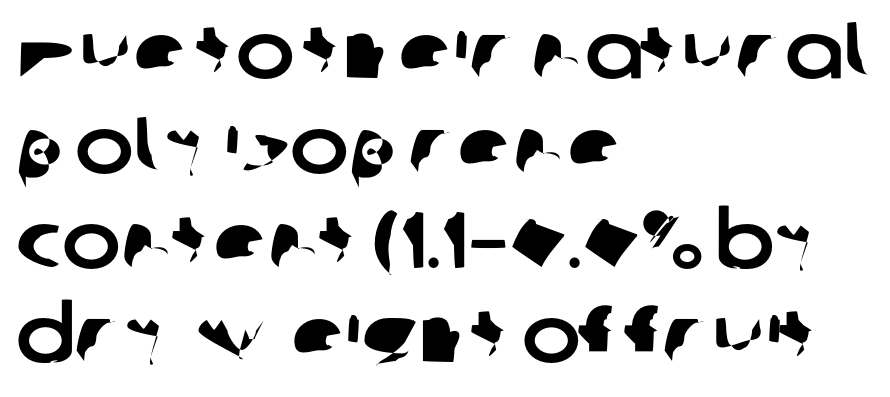
{"serif": "no", "width": "normal", "stroke_contrast": "low", "x_height": "medium", "monospaced": "no", "underline": "no", "align": "left", "line_spacing_ratio": 1.2, "letter_spacing": "normal", "letter_spacing_em": 0.0, "glyph_px": 79}
